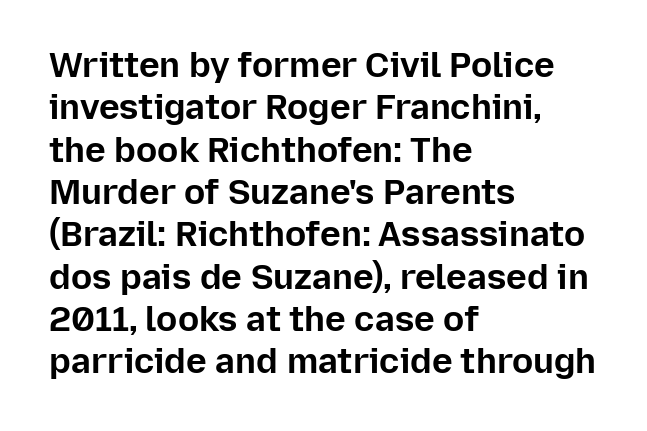
{"serif": "no", "italic": "no", "bold": "yes", "weight": "bold", "width": "normal", "stroke_contrast": "low", "x_height": "medium", "monospaced": "no", "underline": "no", "align": "left", "line_spacing_ratio": 1.21, "letter_spacing": "normal", "letter_spacing_em": 0.0, "glyph_px": 35}
